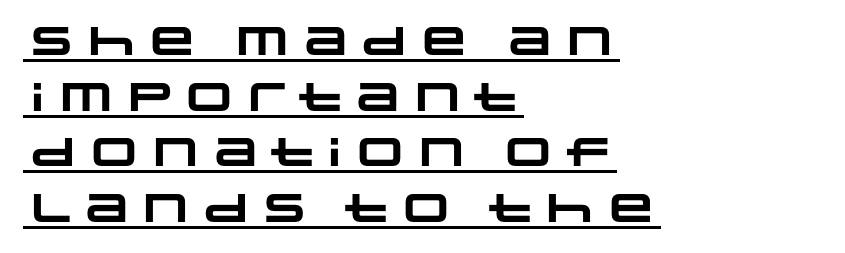
Q: Is the text bold? A: Yes.
Q: Is the typeface a serif or a sans-serif typeface? A: Sans-serif.
Q: Is the text underlined? A: Yes.
Q: How is the paragraph aligned? A: Left-aligned.
Q: Is the spacing between letters normal or unusually wide? A: Normal.
Q: Is the spacing between lines tight, normal or loose? A: Normal.
Q: Width (condensed, normal, or wide)? A: Wide.
Q: Stroke contrast? A: Low.
Q: x-height? A: Large.
Q: Monospaced? A: No.
